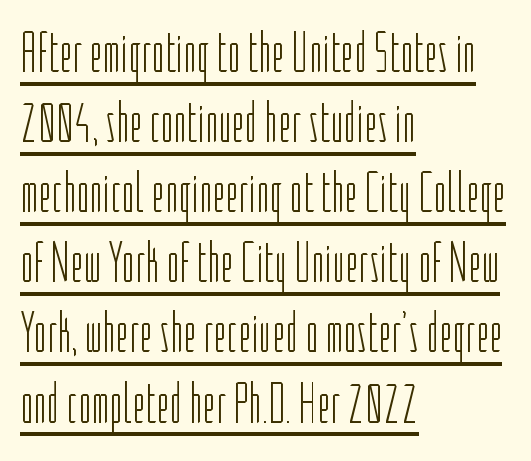
{"serif": "no", "italic": "no", "bold": "no", "weight": "light", "width": "condensed", "stroke_contrast": "low", "x_height": "medium", "monospaced": "no", "underline": "yes", "align": "left", "line_spacing_ratio": 1.23, "letter_spacing": "normal", "letter_spacing_em": 0.0, "glyph_px": 57}
